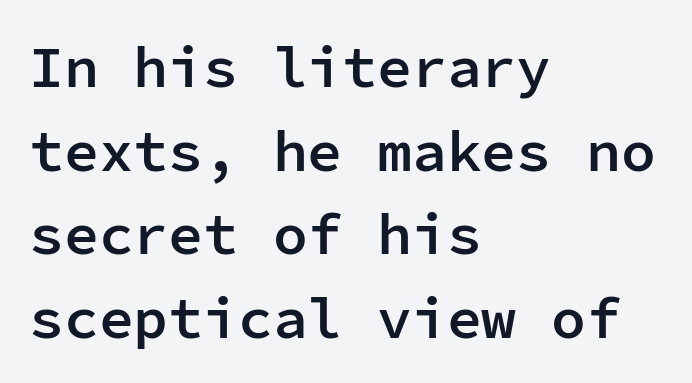
{"serif": "no", "italic": "no", "bold": "semi", "weight": "semibold", "width": "normal", "stroke_contrast": "low", "x_height": "medium", "monospaced": "yes", "underline": "no", "align": "left", "line_spacing": "normal", "line_spacing_ratio": 1.44, "letter_spacing": "normal", "letter_spacing_em": 0.0, "glyph_px": 58}
